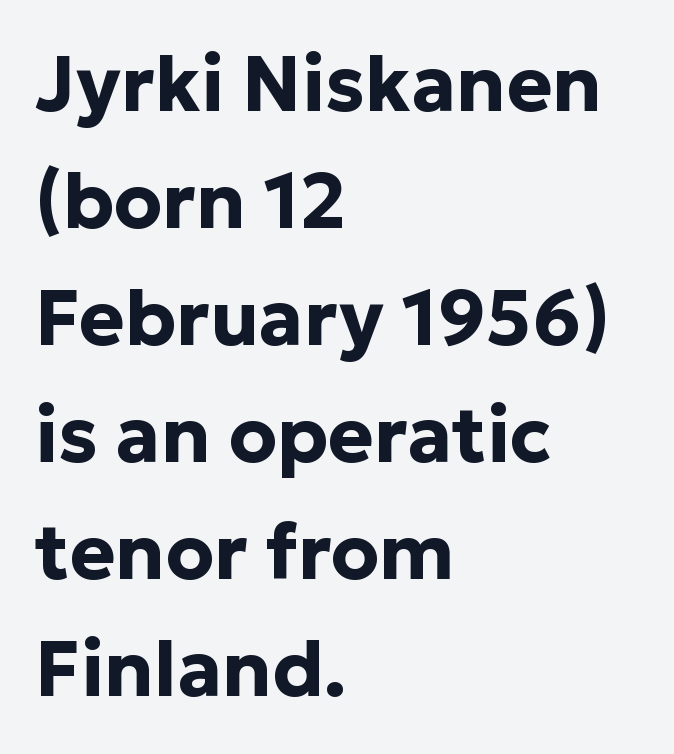
{"serif": "no", "italic": "no", "bold": "yes", "weight": "bold", "width": "normal", "stroke_contrast": "low", "x_height": "medium", "monospaced": "no", "underline": "no", "align": "left", "line_spacing": "normal", "line_spacing_ratio": 1.52, "letter_spacing": "normal", "letter_spacing_em": 0.0, "glyph_px": 77}
